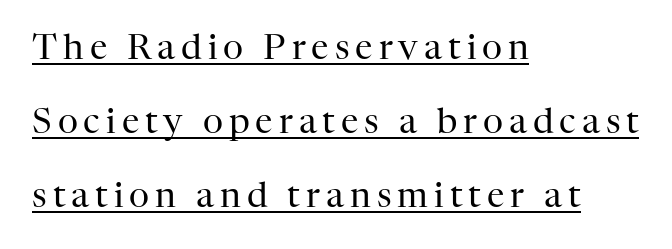
Looks like regular typesetting: each glyph gets only the width it needs. What's the leading like? Stretched, with rows far apart. One-word summary of the alignment: left. This sample carries an underscore along the baseline area.
